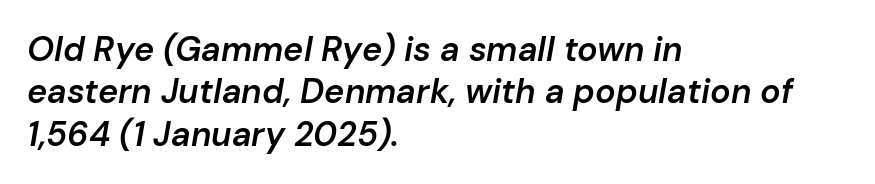
{"italic": "yes", "lean": "right", "slant_degrees": 10, "bold": "semi", "weight": "semibold", "width": "normal", "stroke_contrast": "low", "x_height": "medium", "monospaced": "no", "underline": "no", "align": "left", "line_spacing": "normal", "line_spacing_ratio": 1.25, "letter_spacing": "normal", "letter_spacing_em": 0.0, "glyph_px": 34}
